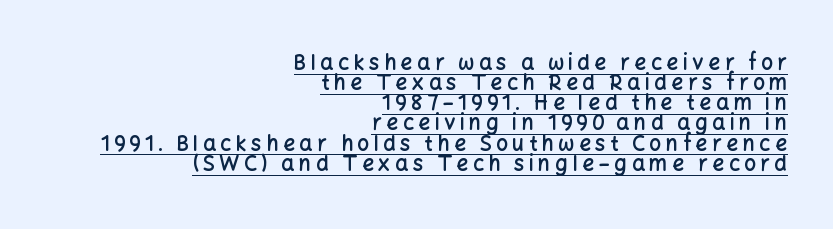
Q: Is the text bold? A: Semi-bold.
Q: Is the text italic (slanted)? A: No, it is upright.
Q: Is the text underlined? A: Yes.
Q: How is the paragraph aligned? A: Right-aligned.
Q: Is the spacing between letters normal or unusually wide? A: Unusually wide.
Q: Is the spacing between lines tight, normal or loose? A: Tight.
